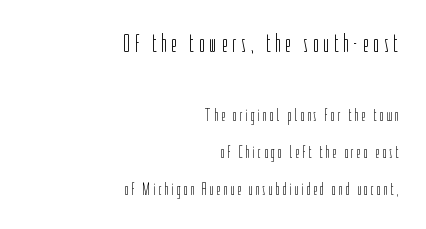
Q: Is the text bold? A: No.
Q: Is the text italic (slanted)? A: No, it is upright.
Q: Is the text underlined? A: No.
Q: How is the paragraph aligned? A: Right-aligned.
Q: Is the spacing between lines tight, normal or loose? A: Loose.
Q: Which block of text is set in a larger size, the first (top) or the second (bottom)? A: The first (top) one.
